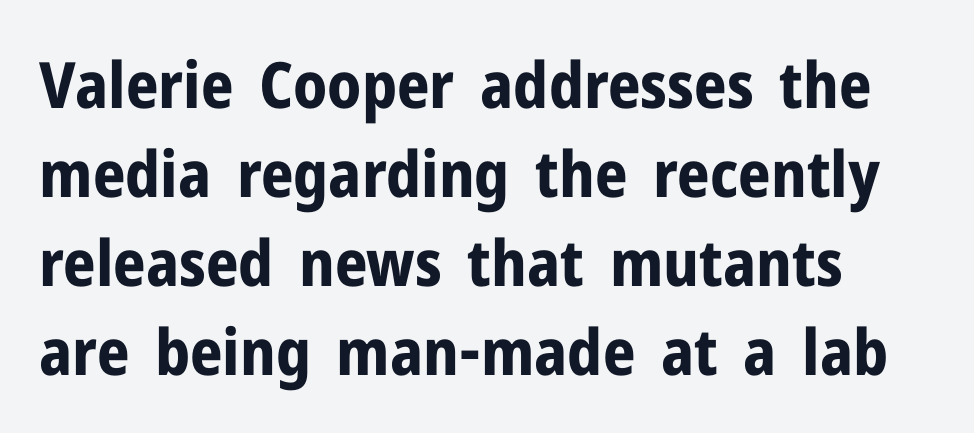
The image shows 64 px bold sans-serif type, upright; set left-aligned, normal line spacing (1.39x), normal letter spacing, not underlined; low stroke contrast and a medium x-height.
